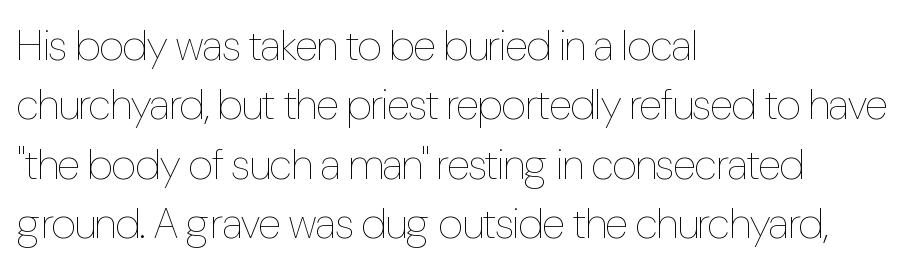
{"italic": "no", "bold": "no", "weight": "thin", "width": "condensed", "stroke_contrast": "low", "x_height": "medium", "monospaced": "no", "underline": "no", "align": "left", "line_spacing": "normal", "line_spacing_ratio": 1.38, "letter_spacing": "normal", "letter_spacing_em": 0.0, "glyph_px": 43}
